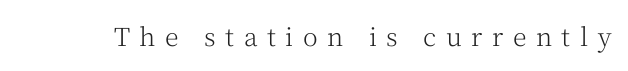
{"italic": "no", "bold": "no", "underline": "no", "letter_spacing": "wide", "letter_spacing_em": 0.38, "glyph_px": 25}
